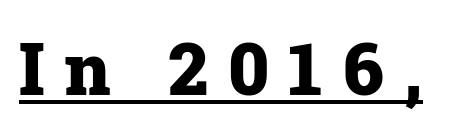
The image shows 72 px heavy serif type, upright; set unusually wide letter spacing (+0.28 em), underlined; low stroke contrast and a medium x-height.
